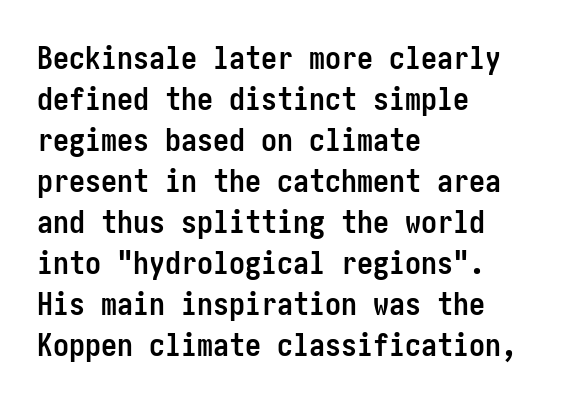
Vertical spacing — default. Serifs: no, the terminals of the letterforms are clean. Compared with an ordinary text face, these strokes are far heavier — a full bold. A bare baseline throughout the passage.
